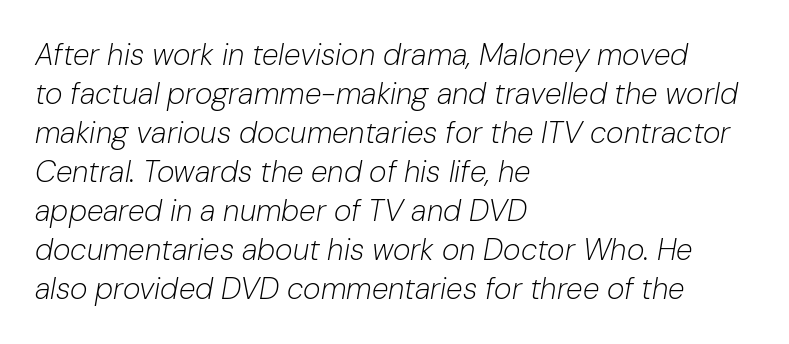
The image shows 30 px light type, italic (leaning right); set left-aligned, normal line spacing (1.3x), normal letter spacing, not underlined; low stroke contrast and a medium x-height.
